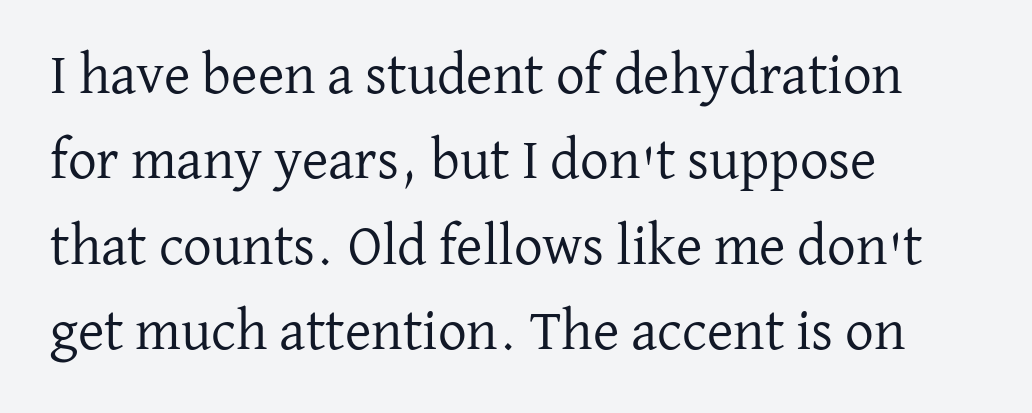
The image shows 57 px regular-weight serif type, upright; set left-aligned, normal line spacing (1.5x), normal letter spacing, not underlined; low stroke contrast and a medium x-height.
